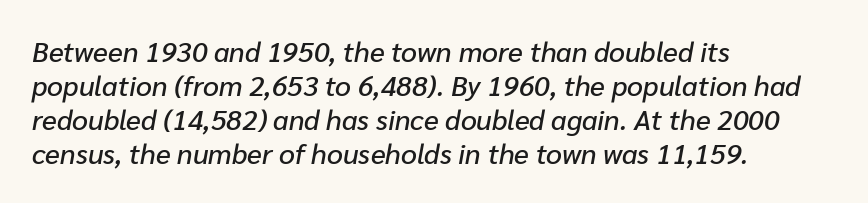
Q: Is the text italic (slanted)? A: Yes, it leans right by about 10 degrees.
Q: Is the text underlined? A: No.
Q: How is the paragraph aligned? A: Left-aligned.
Q: Is the spacing between letters normal or unusually wide? A: Normal.
Q: Width (condensed, normal, or wide)? A: Normal.
Q: Stroke contrast? A: Low.
Q: x-height? A: Medium.
Q: Monospaced? A: No.
